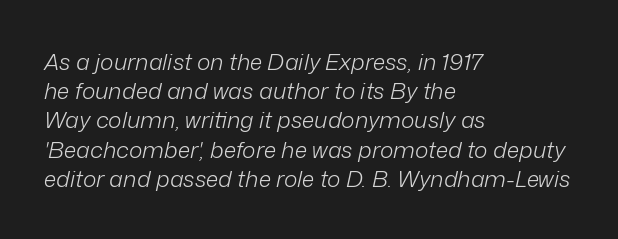
Q: Is the text bold? A: No.
Q: Is the text italic (slanted)? A: Yes, it leans right by about 12 degrees.
Q: Is the text underlined? A: No.
Q: How is the paragraph aligned? A: Left-aligned.
Q: Is the spacing between letters normal or unusually wide? A: Normal.
Q: Is the spacing between lines tight, normal or loose? A: Normal.
